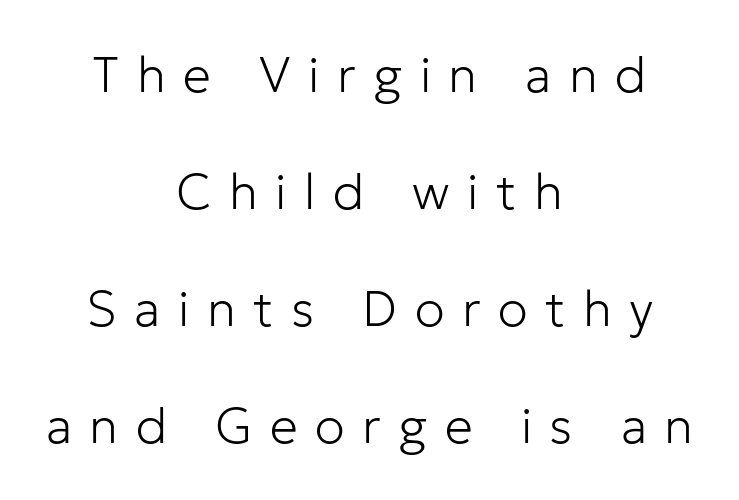
Q: Is the text bold? A: No.
Q: Is the text italic (slanted)? A: No, it is upright.
Q: Is the typeface a serif or a sans-serif typeface? A: Sans-serif.
Q: Is the text underlined? A: No.
Q: How is the paragraph aligned? A: Centered.
Q: Is the spacing between letters normal or unusually wide? A: Unusually wide.
Q: Is the spacing between lines tight, normal or loose? A: Loose.
Q: Width (condensed, normal, or wide)? A: Normal.
Q: Stroke contrast? A: Low.
Q: x-height? A: Medium.
Q: Monospaced? A: No.
